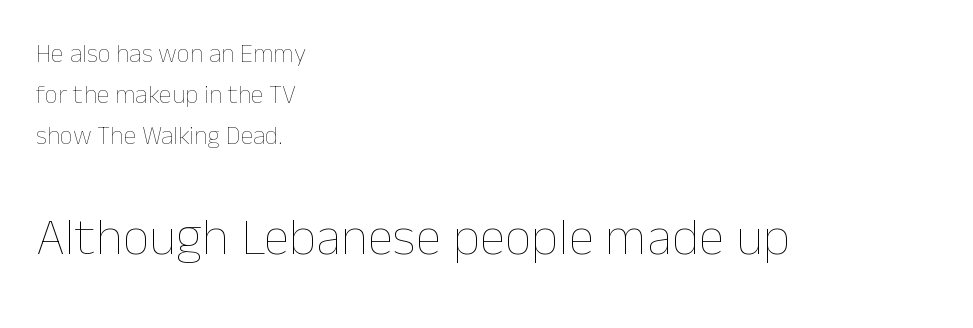
Q: Is the text bold? A: No.
Q: Is the text italic (slanted)? A: No, it is upright.
Q: Is the text underlined? A: No.
Q: How is the paragraph aligned? A: Left-aligned.
Q: Is the spacing between letters normal or unusually wide? A: Normal.
Q: Is the spacing between lines tight, normal or loose? A: Normal.
Q: Which block of text is set in a larger size, the first (top) or the second (bottom)? A: The second (bottom) one.
Q: Width (condensed, normal, or wide)? A: Normal.
Q: Stroke contrast? A: Low.
Q: x-height? A: Medium.
Q: Monospaced? A: No.
